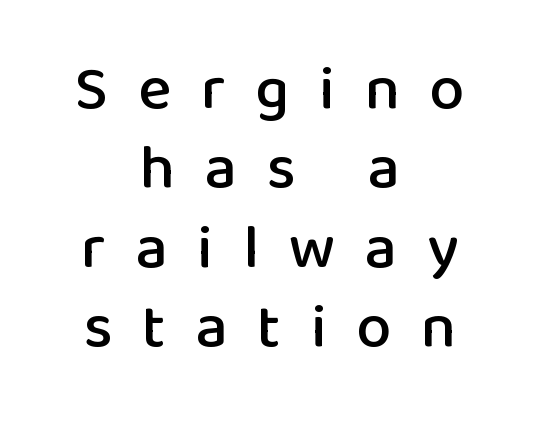
Q: Is the text italic (slanted)? A: No, it is upright.
Q: Is the typeface a serif or a sans-serif typeface? A: Sans-serif.
Q: Is the text underlined? A: No.
Q: How is the paragraph aligned? A: Centered.
Q: Is the spacing between letters normal or unusually wide? A: Unusually wide.
Q: Is the spacing between lines tight, normal or loose? A: Normal.
Q: Width (condensed, normal, or wide)? A: Normal.
Q: Stroke contrast? A: Low.
Q: x-height? A: Medium.
Q: Monospaced? A: No.
